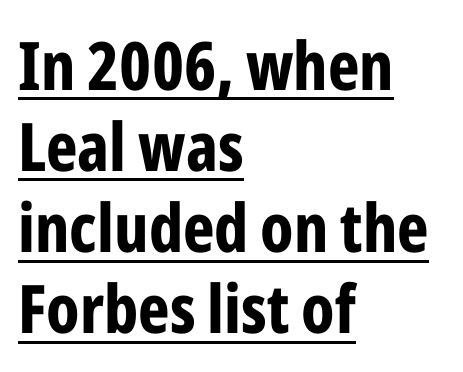
Here the designer chose a conventional face with non-uniform glyph widths. Glyph-to-glyph distance matches everyday printed text. Rendered with straight, roman letterforms. Horizontal alignment here is leftward, the default for most running prose. Glance below the letters and you will spot a drawn line. Thick stems and heavy bowls — unmistakably bold.
